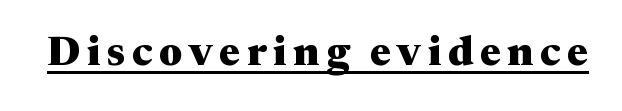
These lines are rendered in a variable-pitch font. The designer went with a serif here, giving each stem small feet. Like a heading marked for emphasis, these lines bear an underscore. Bold? Absolutely — the strokes are thick and heavy. Vertical strokes here are truly vertical.
